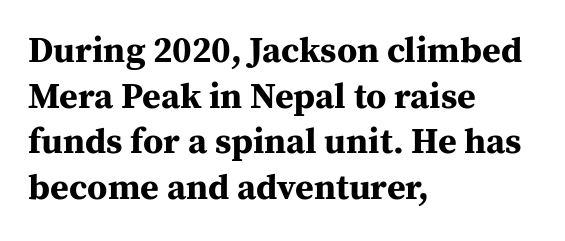
Q: Is the text bold? A: Yes.
Q: Is the text italic (slanted)? A: No, it is upright.
Q: Is the typeface a serif or a sans-serif typeface? A: Serif.
Q: Is the text underlined? A: No.
Q: How is the paragraph aligned? A: Left-aligned.
Q: Is the spacing between letters normal or unusually wide? A: Normal.
Q: Is the spacing between lines tight, normal or loose? A: Normal.
Q: Width (condensed, normal, or wide)? A: Normal.
Q: Stroke contrast? A: Medium.
Q: x-height? A: Medium.
Q: Monospaced? A: No.
